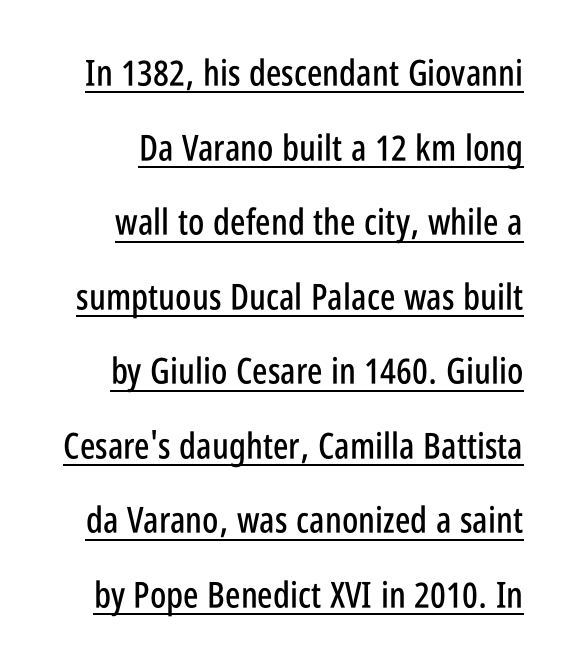
The image shows 36 px condensed sans-serif type, upright; set loose line spacing (2.07x), normal letter spacing, underlined; low stroke contrast and a large x-height.
